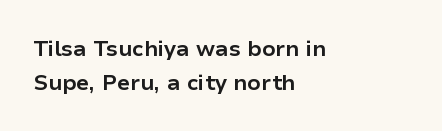
{"italic": "no", "bold": "yes", "underline": "no", "align": "left", "line_spacing": "normal", "line_spacing_ratio": 1.54, "letter_spacing": "normal", "letter_spacing_em": 0.0, "glyph_px": 22}
